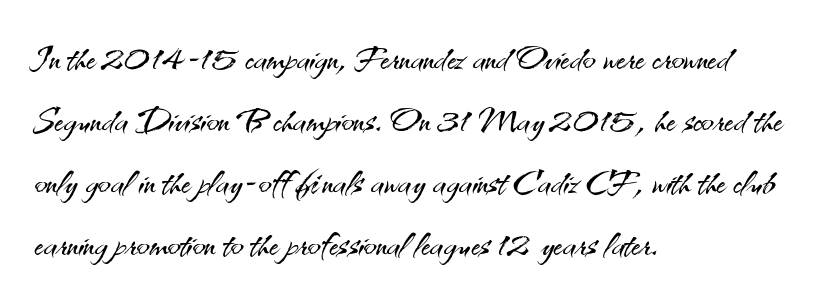
Q: Is the text bold? A: No.
Q: Is the text italic (slanted)? A: Yes.
Q: Is the typeface a serif or a sans-serif typeface? A: Sans-serif.
Q: Is the text underlined? A: No.
Q: How is the paragraph aligned? A: Left-aligned.
Q: Is the spacing between letters normal or unusually wide? A: Normal.
Q: Is the spacing between lines tight, normal or loose? A: Normal.
Q: Width (condensed, normal, or wide)? A: Normal.
Q: Stroke contrast? A: Medium.
Q: x-height? A: Small.
Q: Monospaced? A: No.
